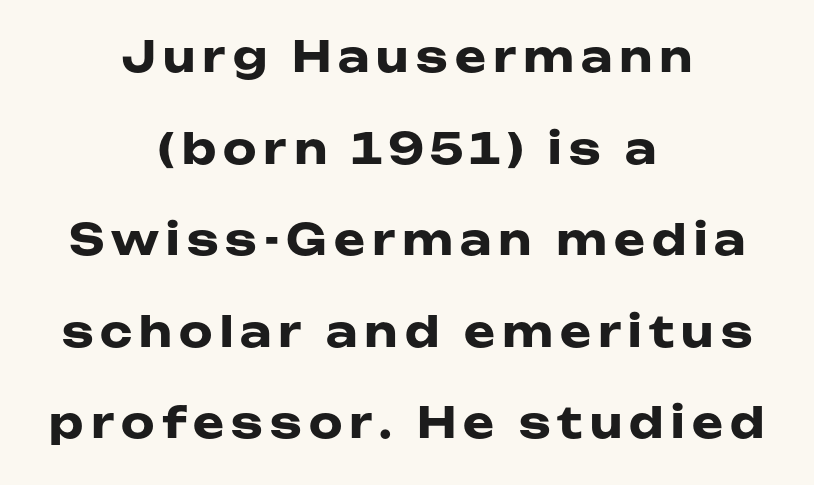
Q: Is the text bold? A: Yes.
Q: Is the text italic (slanted)? A: No, it is upright.
Q: Is the typeface a serif or a sans-serif typeface? A: Sans-serif.
Q: Is the text underlined? A: No.
Q: How is the paragraph aligned? A: Centered.
Q: Is the spacing between lines tight, normal or loose? A: Loose.
Q: Width (condensed, normal, or wide)? A: Wide.
Q: Stroke contrast? A: Low.
Q: x-height? A: Medium.
Q: Monospaced? A: No.
